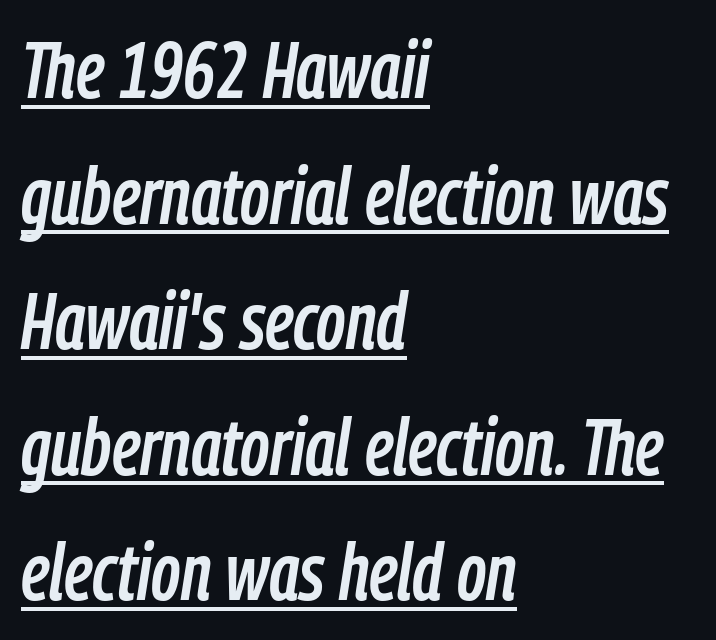
Honestly, the row spacing looks completely unremarkable. The typesetter has applied underlining to the passage shown. You can tell it's italic because the verticals aren't actually vertical. This sample has the flowing, uneven cadence of proportional lettering.
